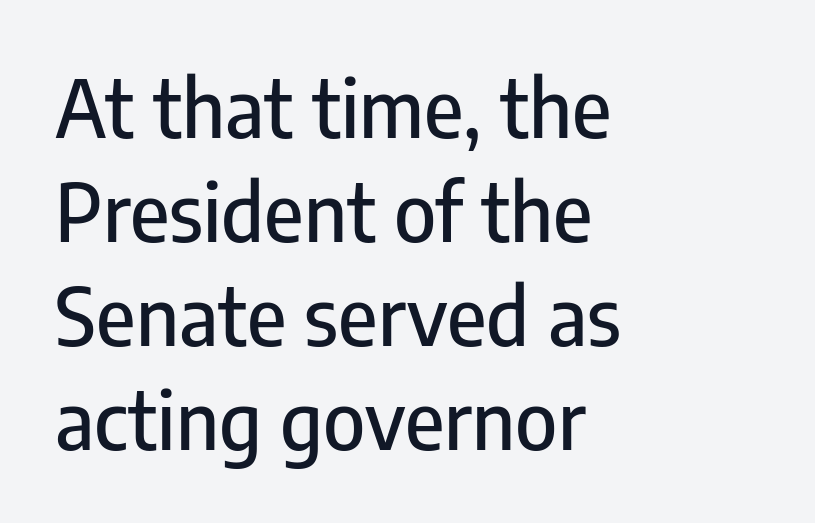
The image shows 80 px condensed sans-serif type, upright; set left-aligned, normal line spacing (1.3x), normal letter spacing, not underlined; low stroke contrast and a medium x-height.
